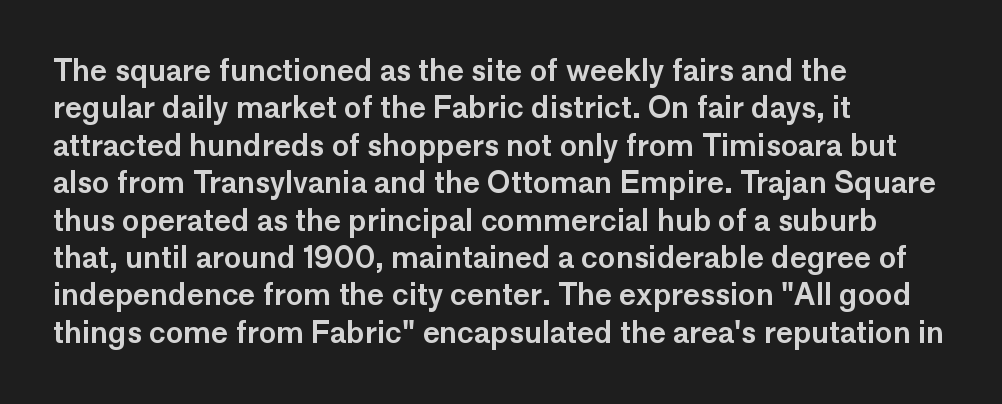
{"serif": "no", "italic": "no", "width": "normal", "stroke_contrast": "low", "x_height": "medium", "monospaced": "no", "underline": "no", "align": "left", "line_spacing": "normal", "line_spacing_ratio": 1.29, "letter_spacing": "normal", "letter_spacing_em": 0.0, "glyph_px": 29}
